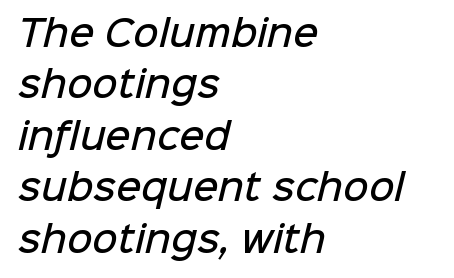
Students, note that the glyphs here touch the page at normal intervals. Compared with a centered layout, this one pins lines to the left instead. This sample keeps an unexceptional amount of space between lines. Do the characters align in a grid? No, the font is proportional.
